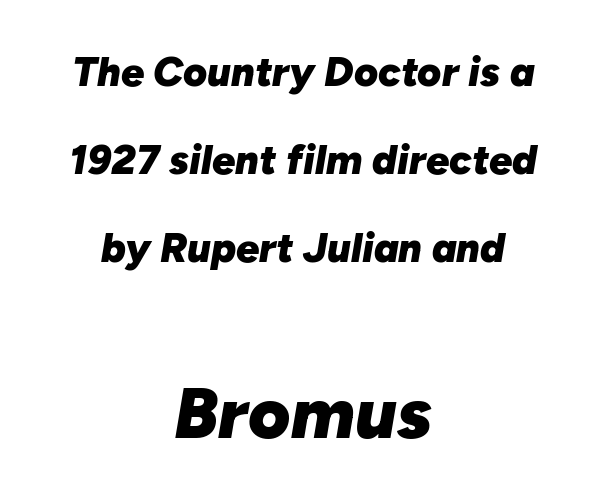
Alignment: centered. Weight: bold. Decoration check: the copy has no underline. You could call the tracking neutral — neither tight nor loose. You could not count columns in this text — the font is proportionally spaced.
